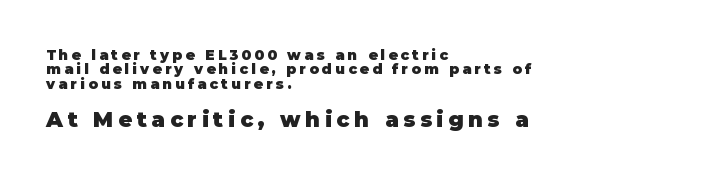
The image shows 21 px bold type, upright; set left-aligned, tight line spacing (1.03x), unusually wide letter spacing (+0.23 em), not underlined; the second (bottom) block is 1.5x larger.
